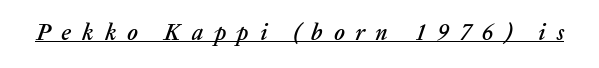
{"italic": "yes", "lean": "right", "slant_degrees": 20, "underline": "yes", "letter_spacing": "wide", "letter_spacing_em": 0.48, "glyph_px": 23}
